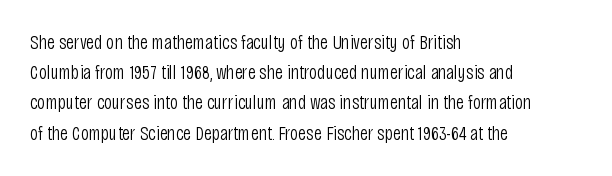
{"italic": "no", "bold": "no", "underline": "no", "align": "left", "line_spacing": "normal", "line_spacing_ratio": 1.51, "letter_spacing": "normal", "letter_spacing_em": 0.0, "glyph_px": 20}
